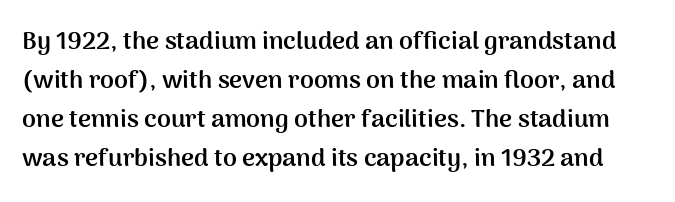
Pretty heavy lettering here — definitely bold. Short note: letters normally spaced. Posture: straight, roman, zero tilt. This rendering features lettering with no underline.
